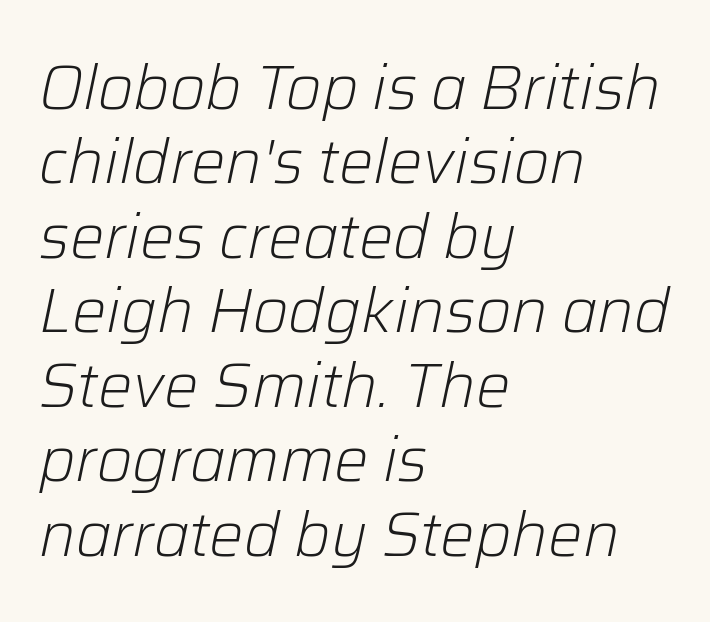
The image shows 61 px light type, italic (leaning right); set left-aligned, line spacing 1.22x, normal letter spacing, not underlined; low stroke contrast and a medium x-height.
